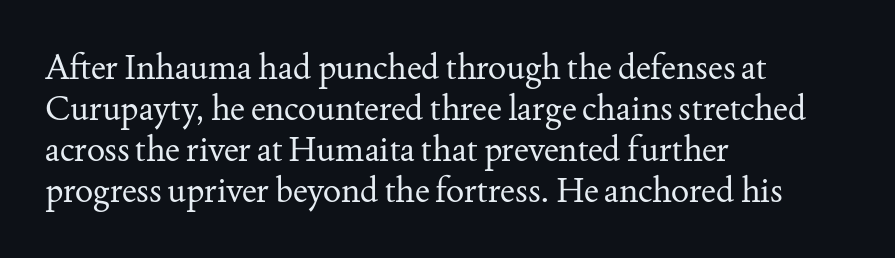
Upright lettering throughout. The typesetter chose a ragged-right arrangement here. A clean baseline with only descenders dipping below it. The rendering uses natural spacing where letterforms have individual widths. Counters stay open thanks to moderate or lighter strokes. This rendering employs a face with finishing strokes, i.e., a serif.
